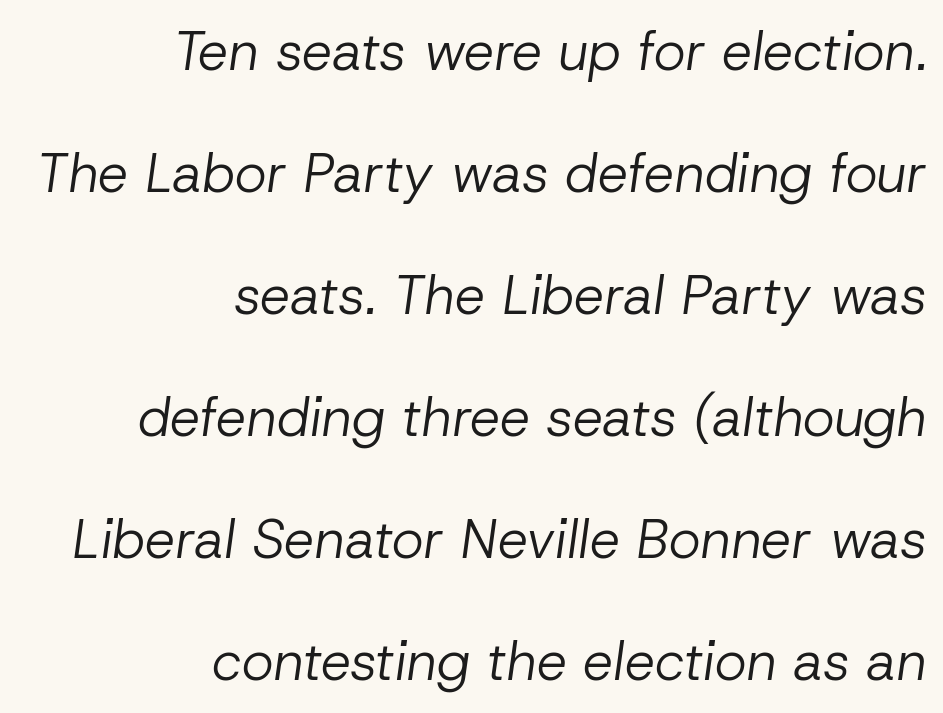
Q: Is the text bold? A: No.
Q: Is the text italic (slanted)? A: Yes, it leans right by about 8 degrees.
Q: Is the text underlined? A: No.
Q: How is the paragraph aligned? A: Right-aligned.
Q: Is the spacing between letters normal or unusually wide? A: Normal.
Q: Is the spacing between lines tight, normal or loose? A: Loose.
Q: Width (condensed, normal, or wide)? A: Normal.
Q: Stroke contrast? A: Low.
Q: x-height? A: Medium.
Q: Monospaced? A: No.
